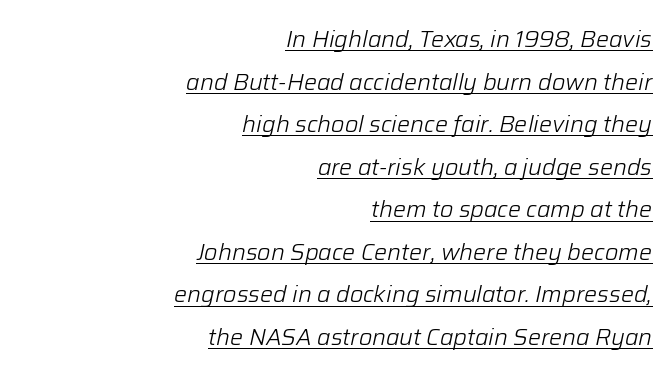
Q: Is the text bold? A: No.
Q: Is the text italic (slanted)? A: Yes, it leans right by about 12 degrees.
Q: Is the text underlined? A: Yes.
Q: How is the paragraph aligned? A: Right-aligned.
Q: Is the spacing between letters normal or unusually wide? A: Normal.
